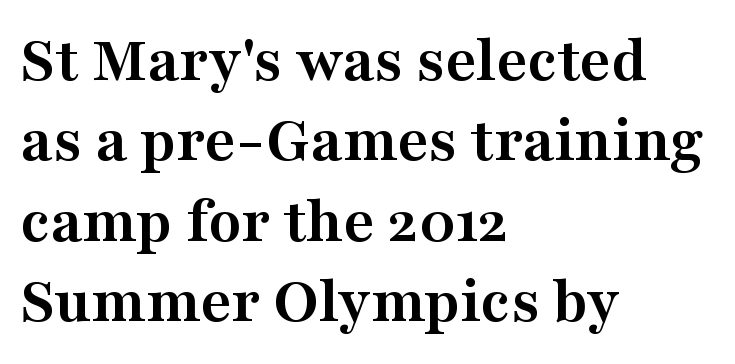
Q: Is the text bold? A: Yes.
Q: Is the text italic (slanted)? A: No, it is upright.
Q: Is the typeface a serif or a sans-serif typeface? A: Serif.
Q: Is the text underlined? A: No.
Q: How is the paragraph aligned? A: Left-aligned.
Q: Is the spacing between letters normal or unusually wide? A: Normal.
Q: Width (condensed, normal, or wide)? A: Wide.
Q: Stroke contrast? A: Medium.
Q: x-height? A: Medium.
Q: Monospaced? A: No.
